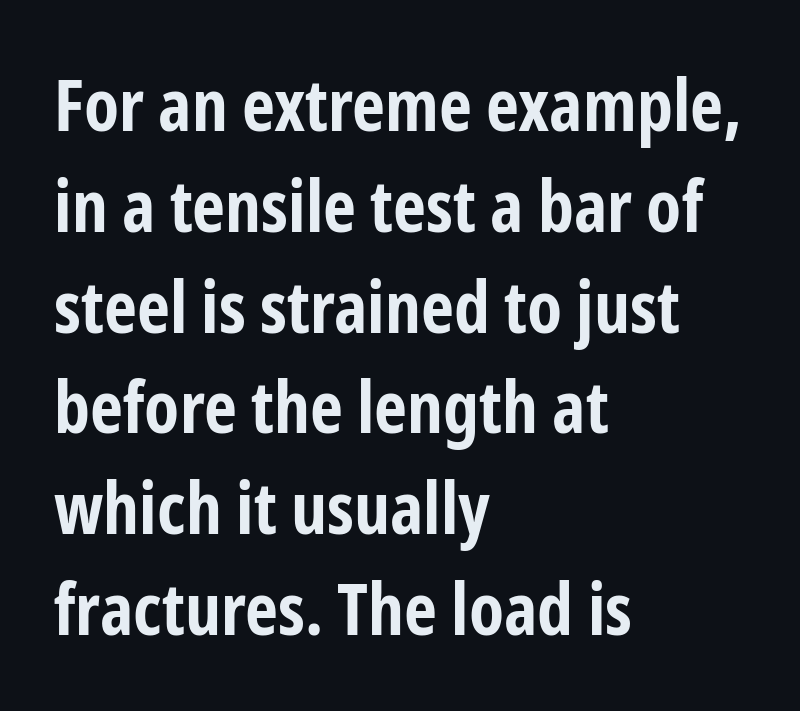
{"serif": "no", "italic": "no", "bold": "yes", "weight": "bold", "width": "condensed", "stroke_contrast": "low", "x_height": "medium", "monospaced": "no", "underline": "no", "align": "left", "line_spacing": "normal", "line_spacing_ratio": 1.4, "letter_spacing": "normal", "letter_spacing_em": 0.0, "glyph_px": 72}
